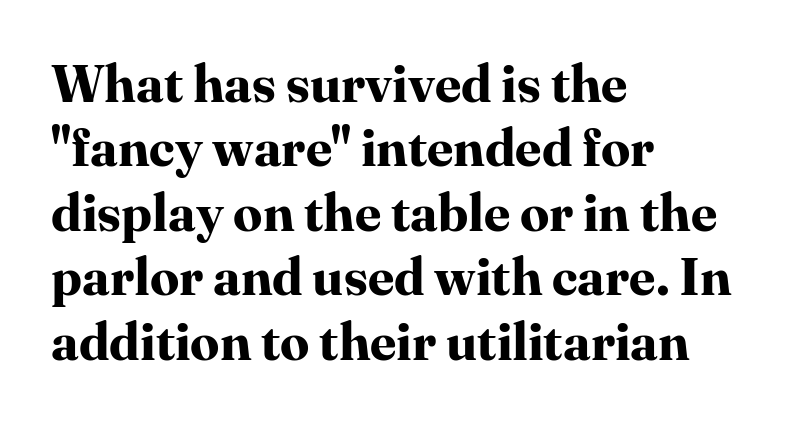
{"serif": "yes", "italic": "no", "bold": "yes", "weight": "bold", "width": "normal", "stroke_contrast": "high", "x_height": "medium", "monospaced": "no", "underline": "no", "align": "left", "line_spacing_ratio": 1.24, "letter_spacing": "normal", "letter_spacing_em": 0.0, "glyph_px": 52}
